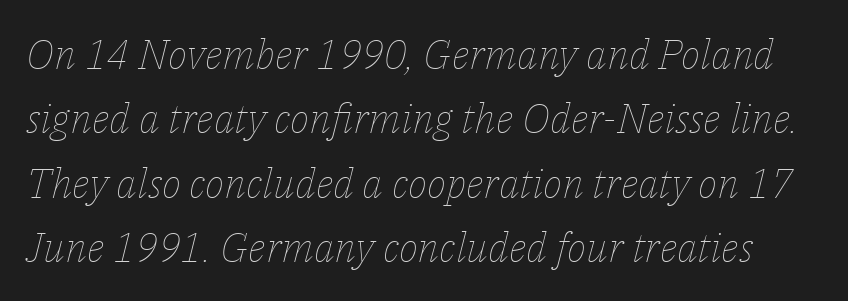
A typesetter would mark this as italic. Here the glyphs are tracked normally, forming tight word shapes. The cut favours lightness, reaching ordinary text weight at its darkest. Spacing verdict: proportional, widths tailored to each character.
